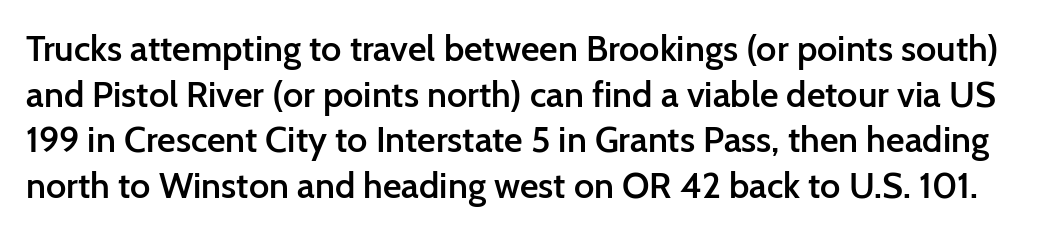
{"serif": "no", "italic": "no", "bold": "semi", "weight": "semibold", "width": "normal", "stroke_contrast": "low", "x_height": "medium", "monospaced": "no", "underline": "no", "line_spacing": "normal", "line_spacing_ratio": 1.27, "letter_spacing": "normal", "letter_spacing_em": 0.0, "glyph_px": 36}
